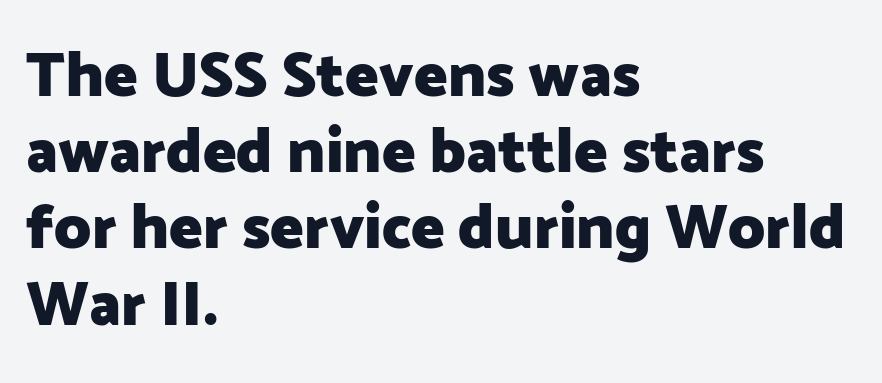
Q: Is the text bold? A: Yes.
Q: Is the text italic (slanted)? A: No, it is upright.
Q: Is the typeface a serif or a sans-serif typeface? A: Sans-serif.
Q: Is the text underlined? A: No.
Q: How is the paragraph aligned? A: Left-aligned.
Q: Is the spacing between letters normal or unusually wide? A: Normal.
Q: Width (condensed, normal, or wide)? A: Normal.
Q: Stroke contrast? A: Low.
Q: x-height? A: Medium.
Q: Monospaced? A: No.
